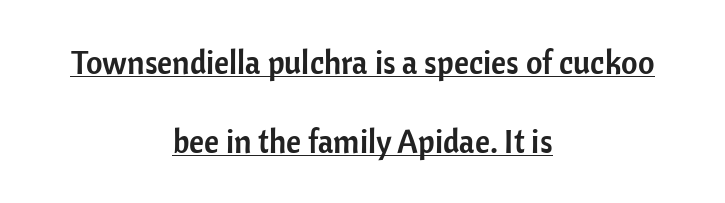
The image shows 32 px sans-serif type, upright; set centered, loose line spacing (2.46x), normal letter spacing, underlined; low stroke contrast and a medium x-height.
